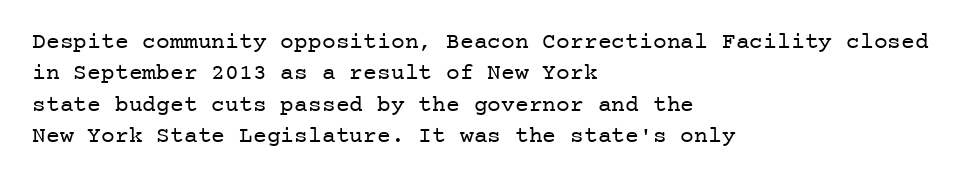
The image shows 23 px text type, upright; set left-aligned, normal line spacing (1.36x), normal letter spacing, not underlined.
